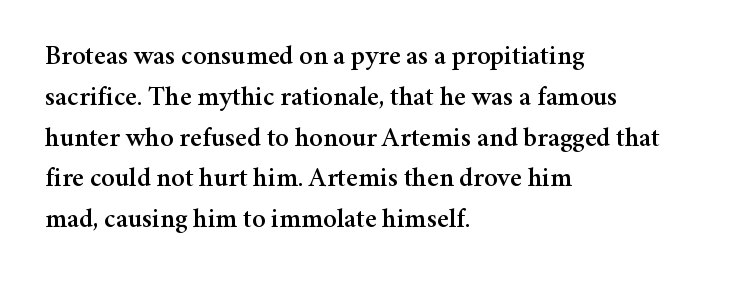
The image shows 27 px text type, upright; set left-aligned, normal line spacing (1.51x), normal letter spacing, not underlined.
